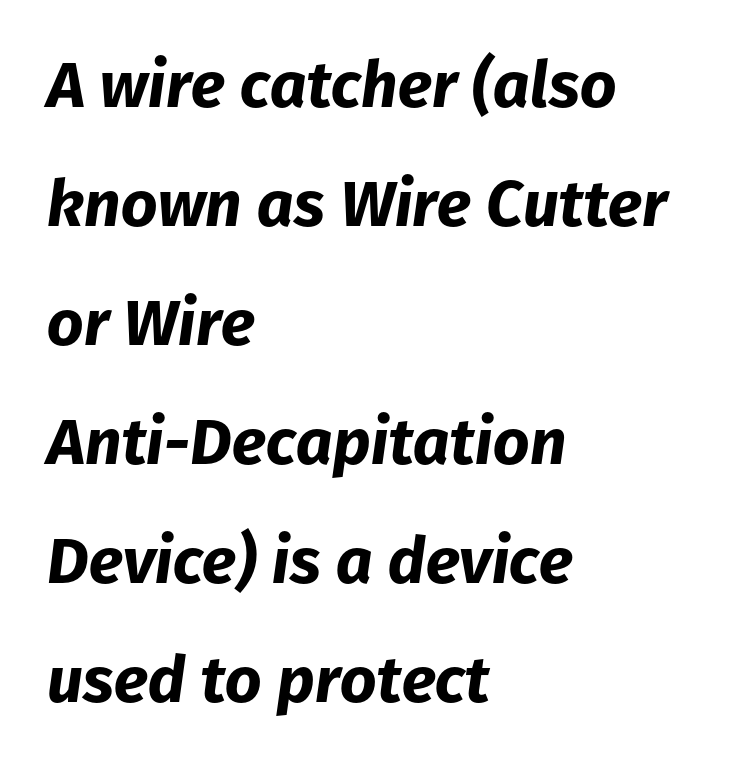
Q: Is the text bold? A: Yes.
Q: Is the text italic (slanted)? A: Yes, it leans right by about 8 degrees.
Q: Is the text underlined? A: No.
Q: How is the paragraph aligned? A: Left-aligned.
Q: Is the spacing between letters normal or unusually wide? A: Normal.
Q: Width (condensed, normal, or wide)? A: Normal.
Q: Stroke contrast? A: Low.
Q: x-height? A: Medium.
Q: Monospaced? A: No.
